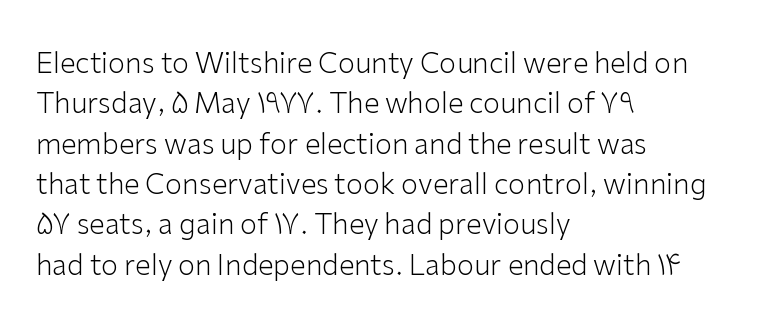
The image shows 28 px light sans-serif type, upright; set left-aligned, normal line spacing (1.44x), normal letter spacing, not underlined; low stroke contrast and a medium x-height.
